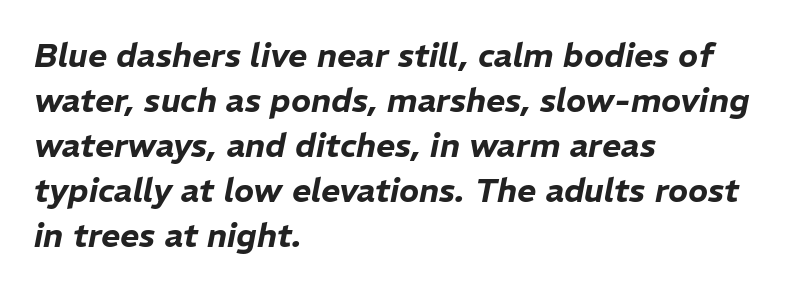
Q: Is the text italic (slanted)? A: Yes, it leans right by about 11 degrees.
Q: Is the text underlined? A: No.
Q: How is the paragraph aligned? A: Left-aligned.
Q: Is the spacing between letters normal or unusually wide? A: Normal.
Q: Is the spacing between lines tight, normal or loose? A: Normal.
Q: Width (condensed, normal, or wide)? A: Normal.
Q: Stroke contrast? A: Low.
Q: x-height? A: Medium.
Q: Monospaced? A: No.
